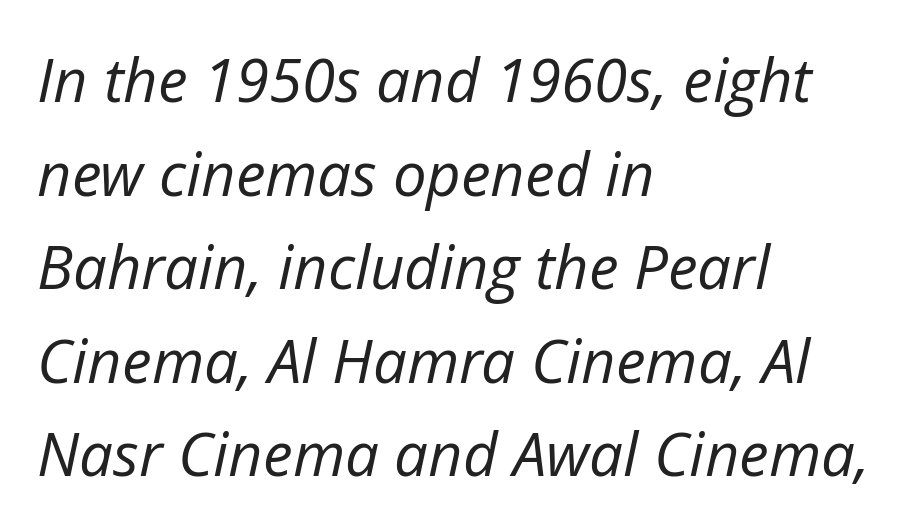
The image shows 60 px regular-weight type, italic (leaning right); set left-aligned, normal line spacing (1.56x), normal letter spacing, not underlined; low stroke contrast and a medium x-height.
